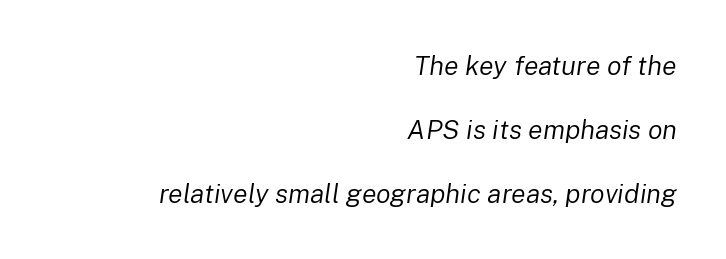
{"italic": "yes", "lean": "right", "slant_degrees": 8, "bold": "no", "underline": "no", "align": "right", "line_spacing": "loose", "line_spacing_ratio": 2.37, "letter_spacing": "normal", "letter_spacing_em": 0.0, "glyph_px": 27}
